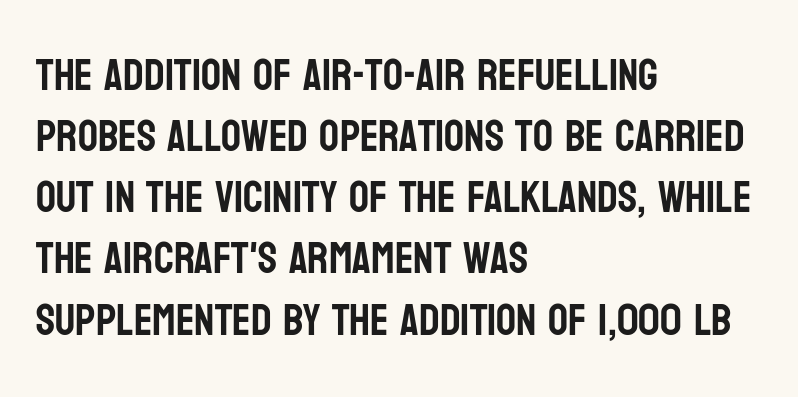
Q: Is the text italic (slanted)? A: No, it is upright.
Q: Is the typeface a serif or a sans-serif typeface? A: Sans-serif.
Q: Is the text underlined? A: No.
Q: How is the paragraph aligned? A: Left-aligned.
Q: Is the spacing between letters normal or unusually wide? A: Normal.
Q: Is the spacing between lines tight, normal or loose? A: Normal.
Q: Width (condensed, normal, or wide)? A: Condensed.
Q: Stroke contrast? A: Low.
Q: x-height? A: Large.
Q: Monospaced? A: No.
